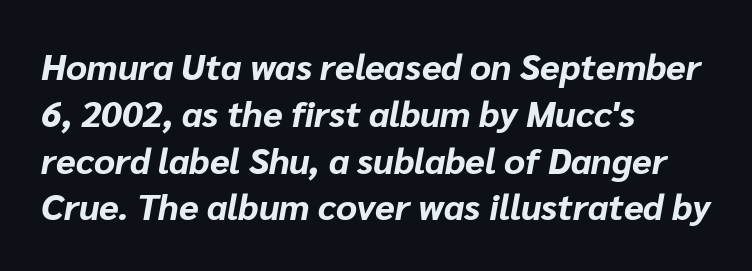
Q: Is the text bold? A: Yes.
Q: Is the text italic (slanted)? A: Yes, it leans right by about 10 degrees.
Q: Is the text underlined? A: No.
Q: How is the paragraph aligned? A: Left-aligned.
Q: Is the spacing between letters normal or unusually wide? A: Normal.
Q: Is the spacing between lines tight, normal or loose? A: Normal.
Q: Width (condensed, normal, or wide)? A: Normal.
Q: Stroke contrast? A: Low.
Q: x-height? A: Medium.
Q: Monospaced? A: No.
